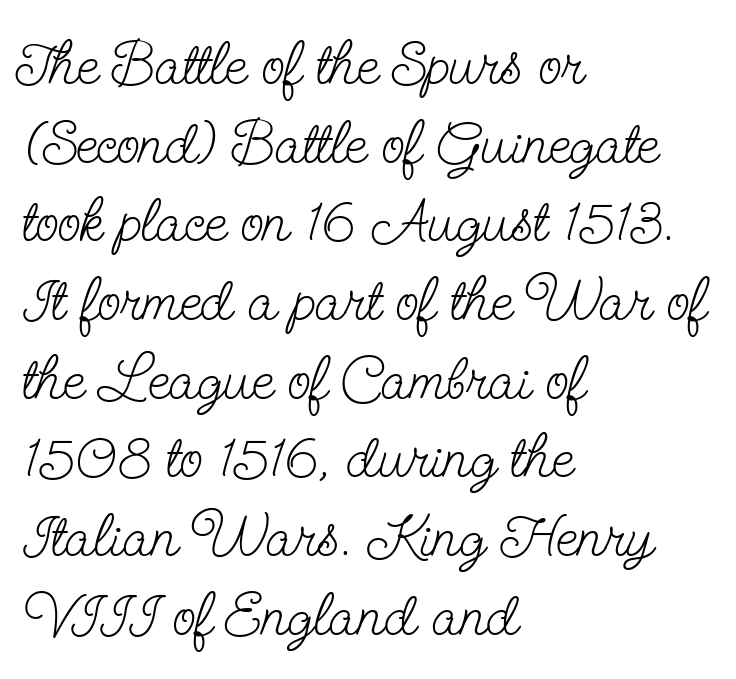
The image shows 61 px light, condensed serif type; set left-aligned, normal line spacing (1.29x), normal letter spacing, not underlined; low stroke contrast and a small x-height.
